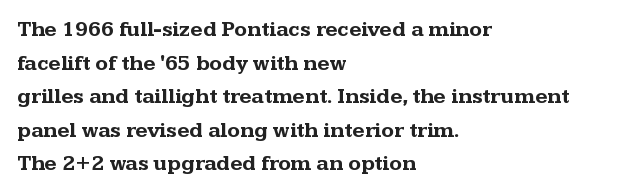
Q: Is the text bold? A: Yes.
Q: Is the text italic (slanted)? A: No, it is upright.
Q: Is the text underlined? A: No.
Q: How is the paragraph aligned? A: Left-aligned.
Q: Is the spacing between letters normal or unusually wide? A: Normal.
Q: Is the spacing between lines tight, normal or loose? A: Normal.
